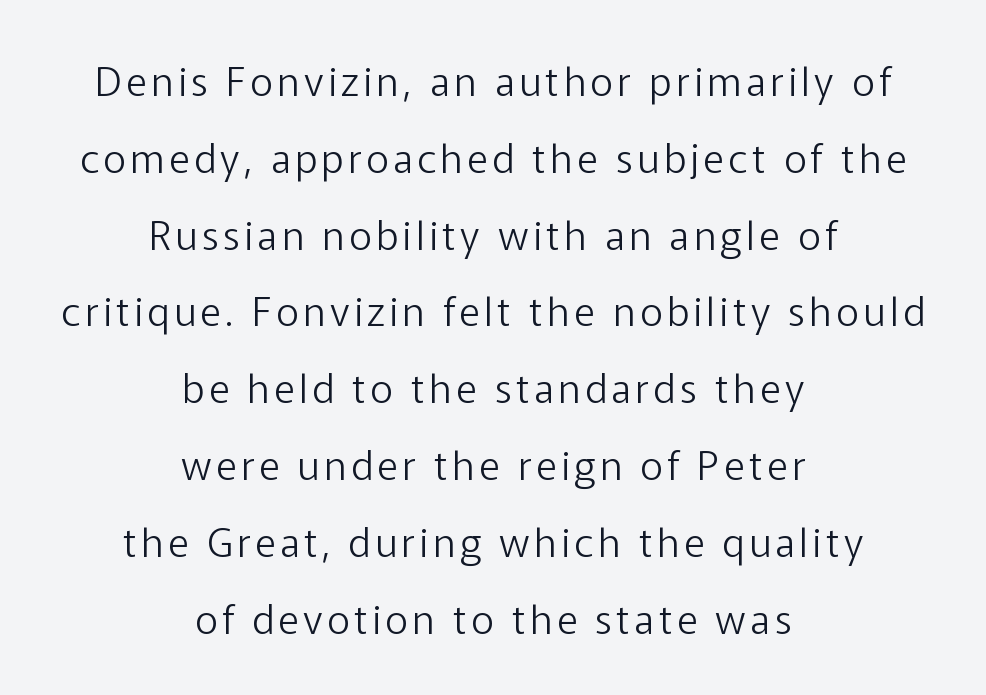
Q: Is the text bold? A: No.
Q: Is the text italic (slanted)? A: No, it is upright.
Q: Is the typeface a serif or a sans-serif typeface? A: Sans-serif.
Q: Is the text underlined? A: No.
Q: How is the paragraph aligned? A: Centered.
Q: Is the spacing between lines tight, normal or loose? A: Loose.
Q: Width (condensed, normal, or wide)? A: Normal.
Q: Stroke contrast? A: Low.
Q: x-height? A: Medium.
Q: Monospaced? A: No.
